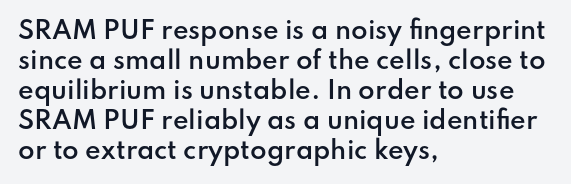
Unmarked baselines from the first word to the last. The leading is moderate, giving the passage an even texture. A bit beefed up — I'd call it semibold rather than bold. Horizontal alignment here is leftward, the default for most running prose. Style check: upright. Honestly, the letter spacing is just normal — you wouldn't notice it.
